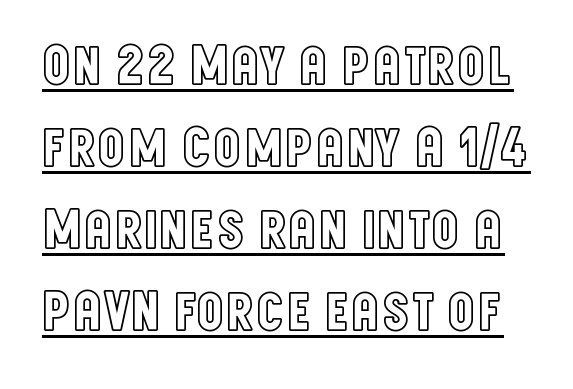
{"italic": "no", "width": "condensed", "x_height": "large", "monospaced": "no", "underline": "yes", "line_spacing": "normal", "line_spacing_ratio": 1.44, "letter_spacing": "normal", "letter_spacing_em": 0.0, "glyph_px": 57}
